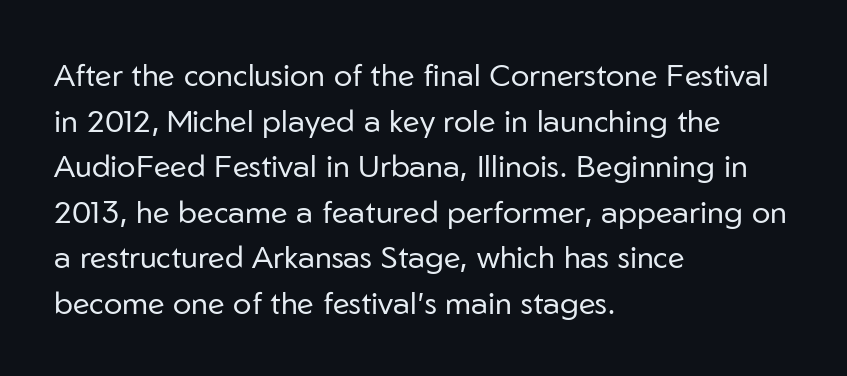
The lines sit at an ordinary, default distance from one another. Typographically, this falls in the sans-serif category. On a weight scale, this lands at 450 or below. Glyph-to-glyph distance matches everyday printed text. Beneath every word, the page is bare. Varying glyph widths throughout — classic text-font behaviour.
